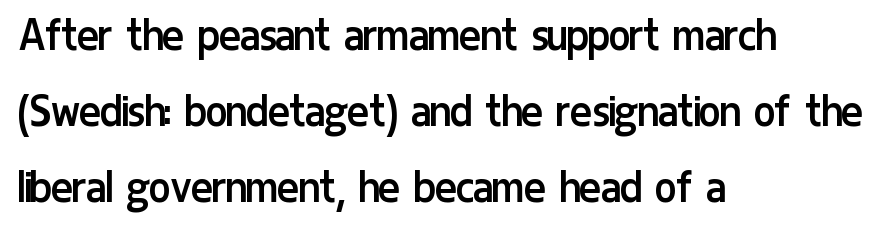
The face looks like a standard text weight, possibly lighter. The glyphs are unaccompanied by any horizontal stroke below them. This is roman type, the default non-slanted kind. Tracking value appears to be zero — textbook default spacing.
